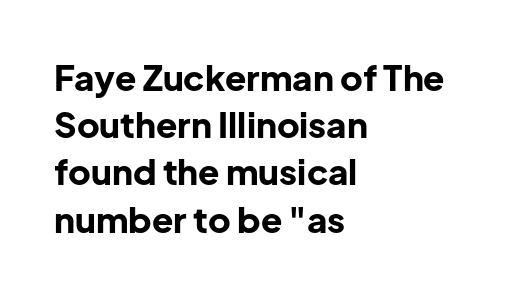
Proportional: the letters do not fall into vertical columns. The designer went with a sans here, leaving each stem footless. The leading is moderate, giving the passage an even texture. Ordinary non-slanted type is in use.
